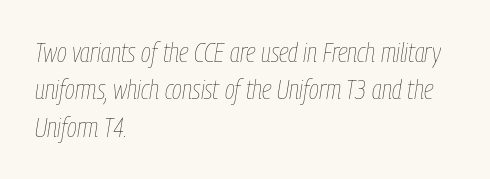
What's the leading like? Ordinary, nothing unusual. Reading down the block, your eye returns to a fixed left position each line. Tracking value appears to be zero — textbook default spacing. Stems and bowls with no extra thickness — not bold. Type without underlining.
